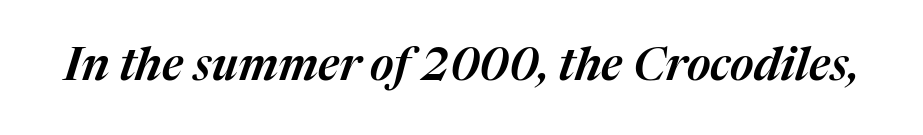
Q: Is the text italic (slanted)? A: Yes, it leans right by about 17 degrees.
Q: Is the text underlined? A: No.
Q: Is the spacing between letters normal or unusually wide? A: Normal.
Q: Width (condensed, normal, or wide)? A: Normal.
Q: Stroke contrast? A: Medium.
Q: x-height? A: Medium.
Q: Monospaced? A: No.
